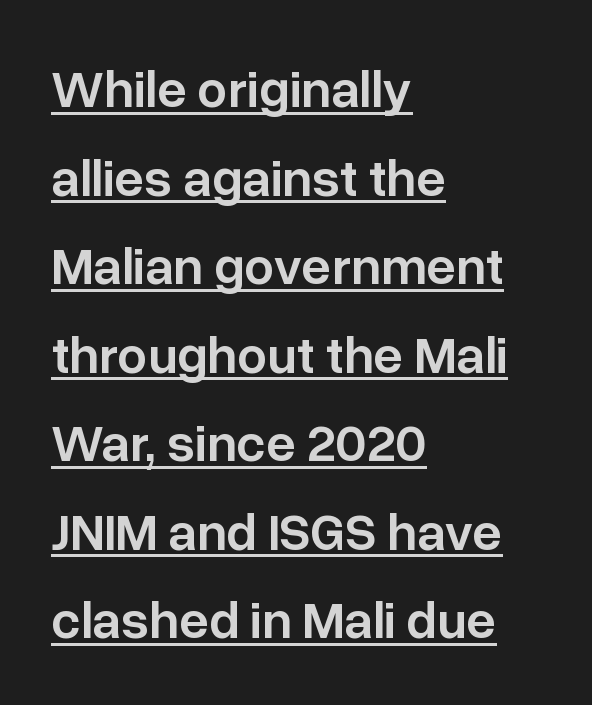
Q: Is the text bold? A: Semi-bold.
Q: Is the text italic (slanted)? A: No, it is upright.
Q: Is the typeface a serif or a sans-serif typeface? A: Sans-serif.
Q: Is the text underlined? A: Yes.
Q: How is the paragraph aligned? A: Left-aligned.
Q: Is the spacing between letters normal or unusually wide? A: Normal.
Q: Is the spacing between lines tight, normal or loose? A: Normal.
Q: Width (condensed, normal, or wide)? A: Normal.
Q: Stroke contrast? A: Low.
Q: x-height? A: Medium.
Q: Monospaced? A: No.
